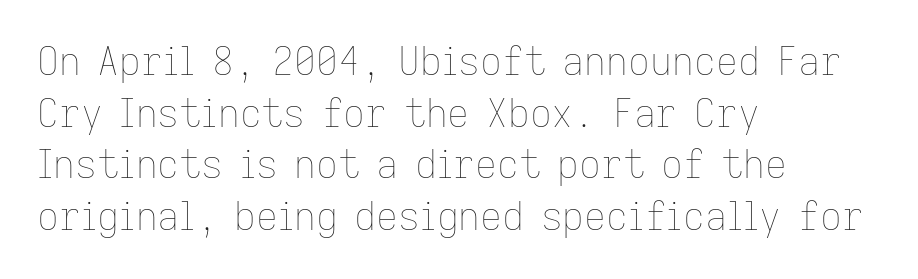
What stands out about the letter spacing? Nothing — it is the standard amount. Spacing verdict: proportional, widths tailored to each character. Posture: upright roman. The passage shown is not underscored anywhere.
